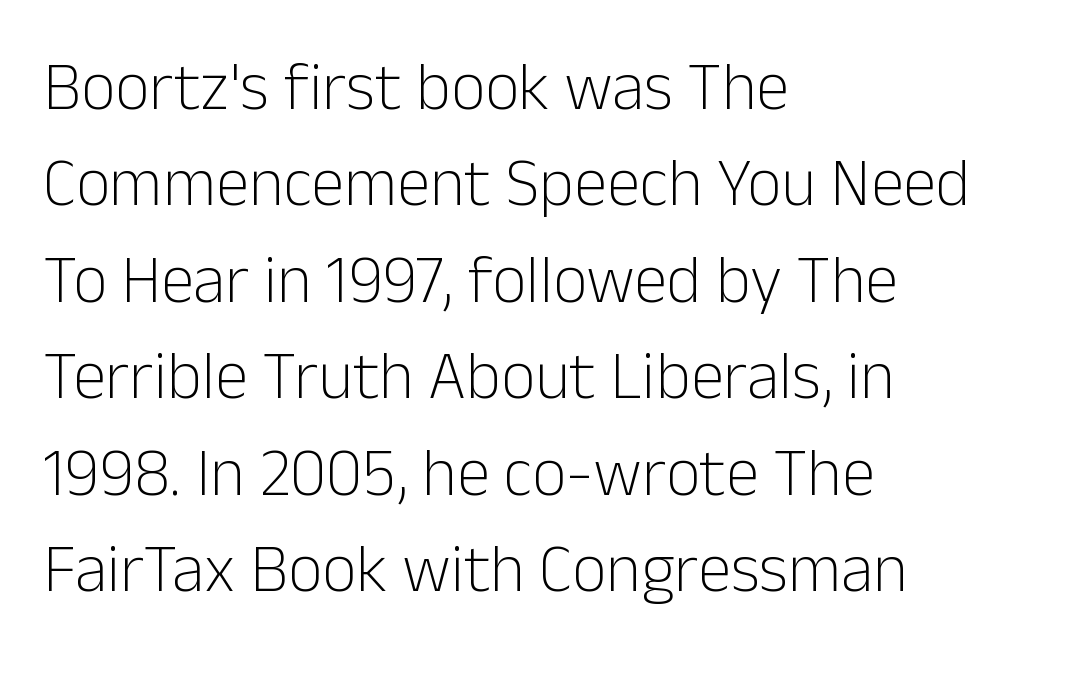
Q: Is the text bold? A: No.
Q: Is the text italic (slanted)? A: No, it is upright.
Q: Is the typeface a serif or a sans-serif typeface? A: Sans-serif.
Q: Is the text underlined? A: No.
Q: How is the paragraph aligned? A: Left-aligned.
Q: Is the spacing between letters normal or unusually wide? A: Normal.
Q: Is the spacing between lines tight, normal or loose? A: Normal.
Q: Width (condensed, normal, or wide)? A: Normal.
Q: Stroke contrast? A: Low.
Q: x-height? A: Medium.
Q: Monospaced? A: No.
